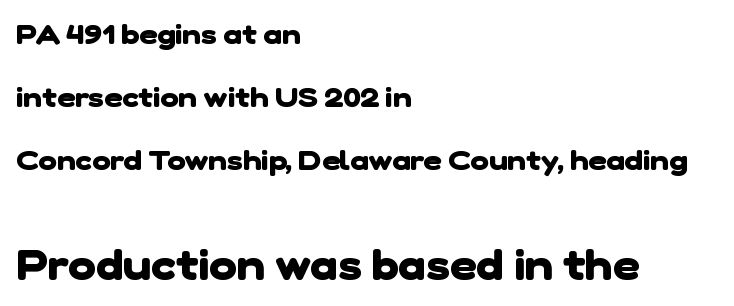
Q: Is the text bold? A: Yes.
Q: Is the typeface a serif or a sans-serif typeface? A: Sans-serif.
Q: Is the text underlined? A: No.
Q: How is the paragraph aligned? A: Left-aligned.
Q: Is the spacing between letters normal or unusually wide? A: Normal.
Q: Is the spacing between lines tight, normal or loose? A: Loose.
Q: Which block of text is set in a larger size, the first (top) or the second (bottom)? A: The second (bottom) one.
Q: Width (condensed, normal, or wide)? A: Normal.
Q: Stroke contrast? A: Low.
Q: x-height? A: Medium.
Q: Monospaced? A: No.
